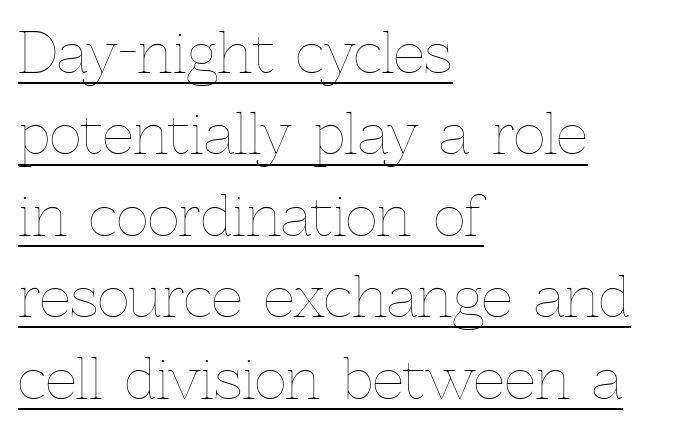
You can tell it's not italic because the verticals are truly vertical. The passage shown is typed in a proportional face where columns would drift. Nobody touched the tracking dial on this one. Every row of glyphs begins at an identical x-position on the left. Every word sits above its own underline. Each stroke keeps to a modest, everyday thickness or less.
